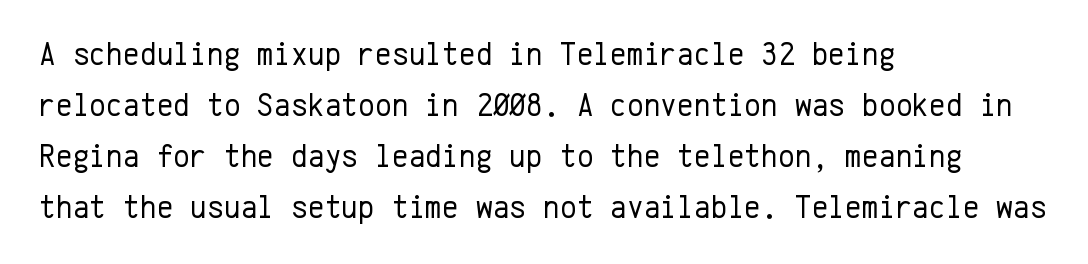
{"serif": "no", "italic": "no", "bold": "no", "weight": "regular", "width": "normal", "stroke_contrast": "low", "x_height": "medium", "monospaced": "yes", "underline": "no", "align": "left", "line_spacing": "normal", "line_spacing_ratio": 1.59, "letter_spacing": "normal", "letter_spacing_em": 0.0, "glyph_px": 32}
